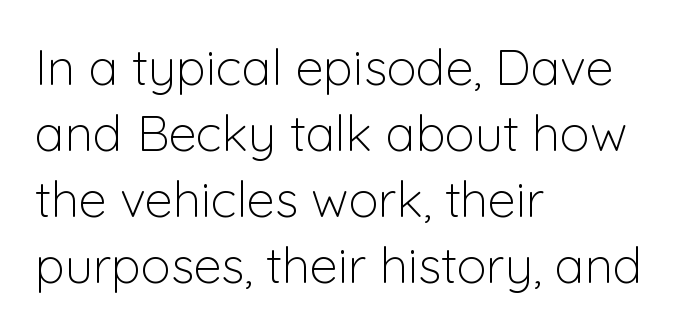
Stem width sits at or under what a default text font uses. You could not count columns in this text — the font is proportionally spaced. The type sits square on the baseline with zero lean. The type family on display is of the sans-serif kind. Does extra space separate the letters? No, they use regular spacing. Teacher's note: observe the even left margin — that is flush-left alignment.
